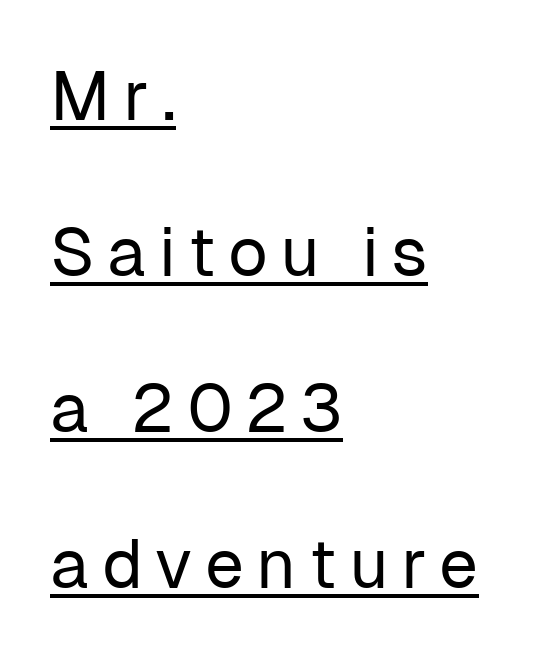
Q: Is the text bold? A: No.
Q: Is the text italic (slanted)? A: No, it is upright.
Q: Is the typeface a serif or a sans-serif typeface? A: Sans-serif.
Q: Is the text underlined? A: Yes.
Q: How is the paragraph aligned? A: Left-aligned.
Q: Is the spacing between lines tight, normal or loose? A: Loose.
Q: Width (condensed, normal, or wide)? A: Normal.
Q: Stroke contrast? A: Low.
Q: x-height? A: Medium.
Q: Monospaced? A: No.
